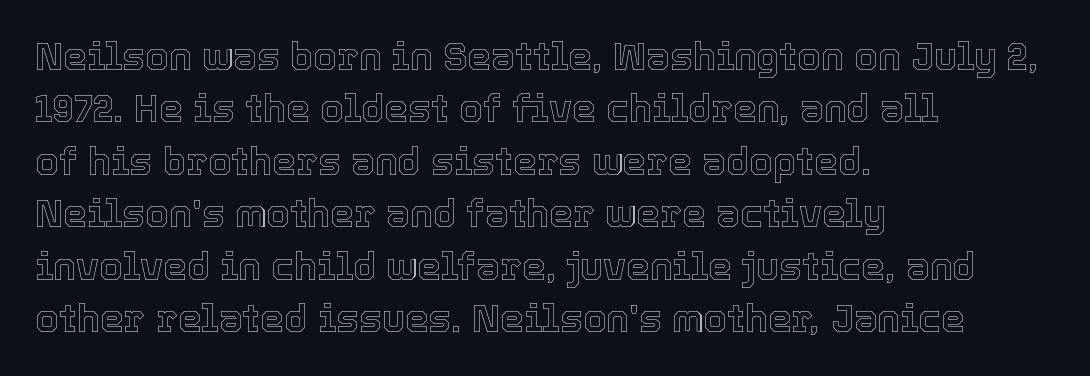
{"italic": "no", "width": "normal", "x_height": "medium", "monospaced": "no", "underline": "no", "align": "left", "line_spacing": "normal", "line_spacing_ratio": 1.38, "letter_spacing": "normal", "letter_spacing_em": 0.0, "glyph_px": 38}
